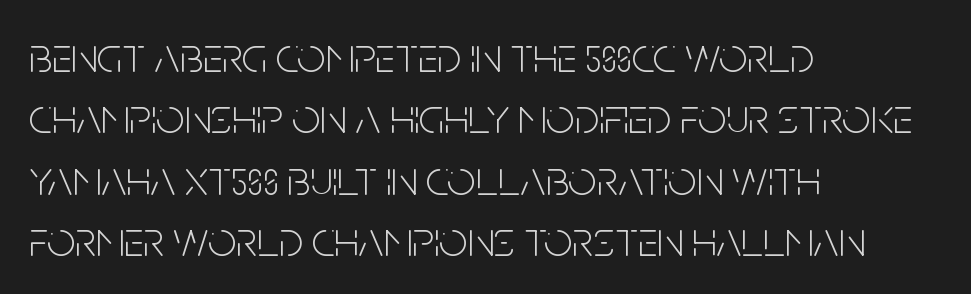
{"serif": "no", "italic": "no", "bold": "no", "weight": "light", "width": "condensed", "stroke_contrast": "low", "x_height": "large", "monospaced": "no", "underline": "no", "align": "left", "line_spacing_ratio": 1.23, "letter_spacing": "normal", "letter_spacing_em": 0.0, "glyph_px": 50}
